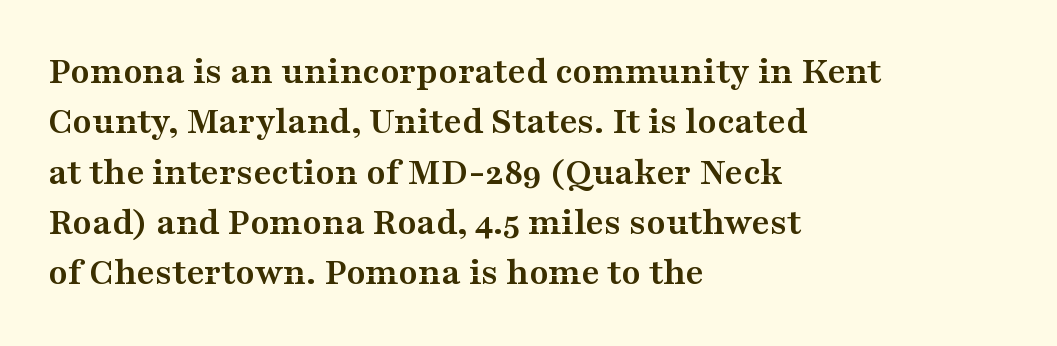
Every letter is thick-stroked: bold, no question. The rendering uses a moderate line-height, typical for paragraphs. Do the characters align in a grid? No, the font is proportional. Alignment: flush left. No extra tracking has been applied to these lines. Designer's note — italics off, roman on.
